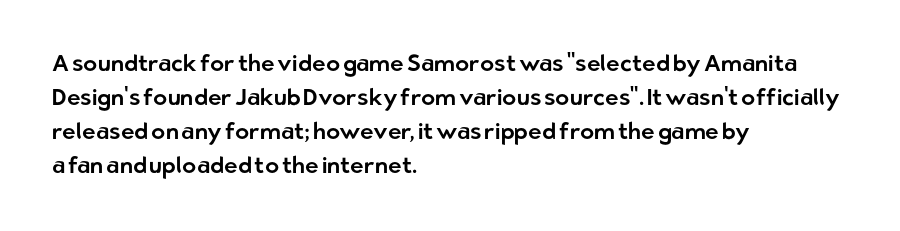
The image shows 23 px text type, upright; set left-aligned, normal line spacing (1.48x), normal letter spacing, not underlined.
